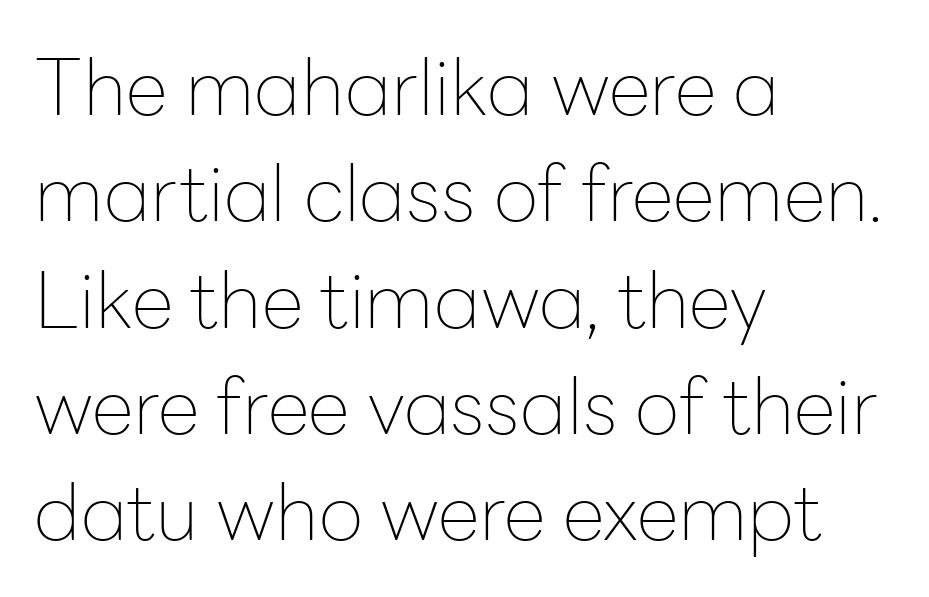
{"serif": "no", "italic": "no", "bold": "no", "weight": "thin", "width": "normal", "stroke_contrast": "low", "x_height": "medium", "monospaced": "no", "underline": "no", "align": "left", "line_spacing": "normal", "line_spacing_ratio": 1.38, "letter_spacing": "normal", "letter_spacing_em": 0.0, "glyph_px": 77}
